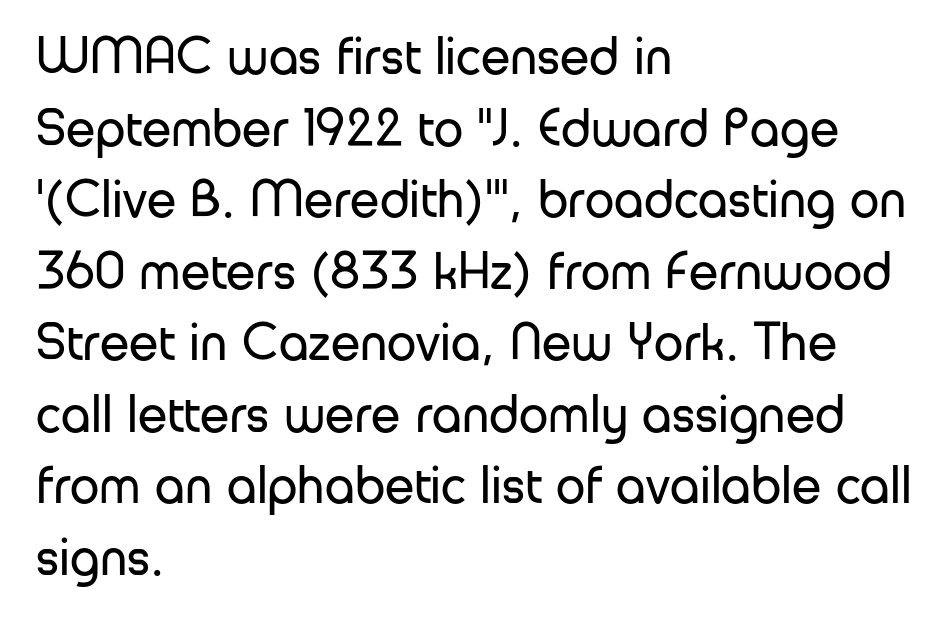
Typographically, this falls in the sans-serif category. The specimen omits any rule beneath the text block's lines. The passage shown is typed in a proportional face where columns would drift. The letters sit at their default tracking, neither squeezed nor spread.
